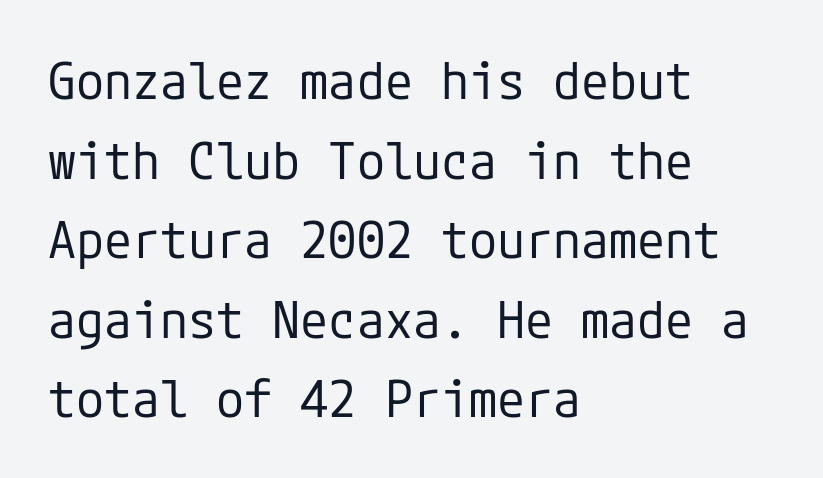
{"serif": "no", "italic": "no", "bold": "no", "weight": "regular", "width": "normal", "stroke_contrast": "low", "x_height": "medium", "underline": "no", "align": "left", "line_spacing": "normal", "line_spacing_ratio": 1.56, "letter_spacing": "normal", "letter_spacing_em": 0.0, "glyph_px": 51}
